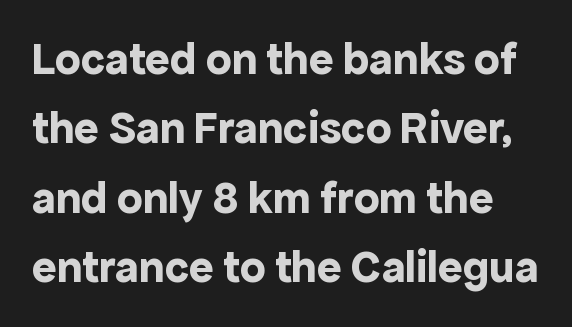
You can tell from the bare stems that sans-serif type was used. Has an underline been added? It has not. You could not count columns in this text — the font is proportionally spaced. The sample has been set heavy, in full bold. Baseline-to-baseline distance is the conventional proportion of letter height.
